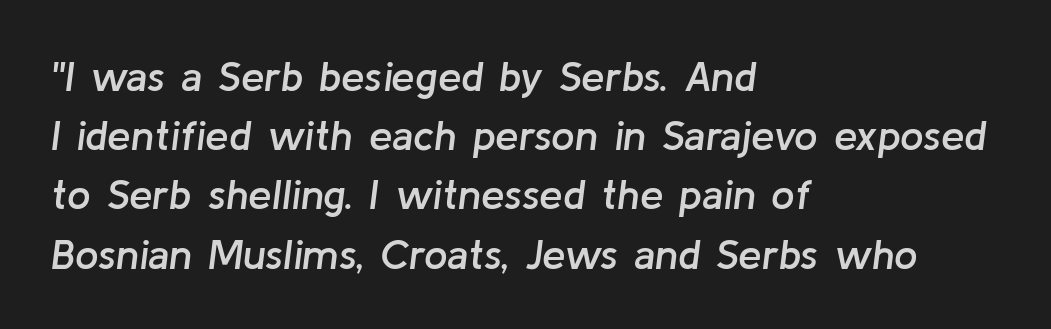
Here the glyphs are tracked normally, forming tight word shapes. The lines are quadded left. A typesetter would call this proportional, since set widths differ per character. The glyphs are unaccompanied by any horizontal stroke below them.
